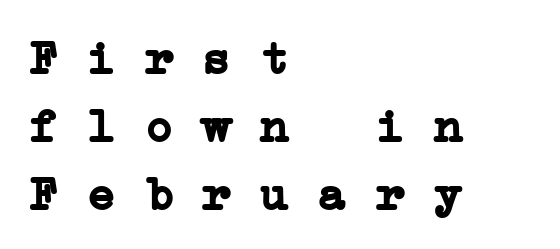
The image shows 48 px semibold, wide serif type, monospaced; set left-aligned, normal line spacing (1.42x), normal letter spacing, not underlined; low stroke contrast and a medium x-height.
